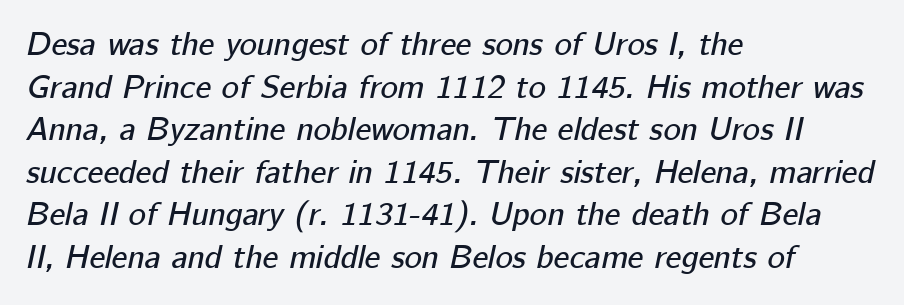
In terms of leading, this rendering sits right in the middle. Visually the block forms a straight wall on the left and a jagged coastline on the right. The face used here is proportionally spaced, like ordinary book or web type. Compared with typical body copy, the letter spacing here is the same.
